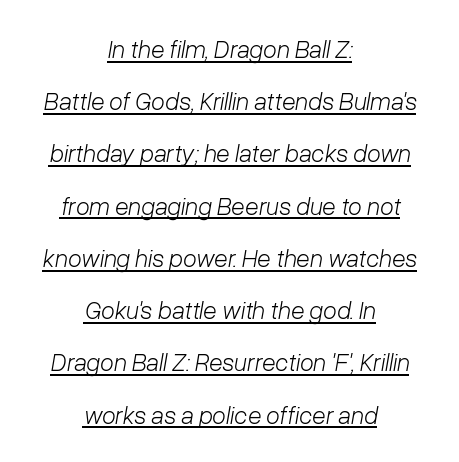
The image shows 25 px text type, italic (leaning right); set centered, loose line spacing (2.09x), normal letter spacing, underlined.
